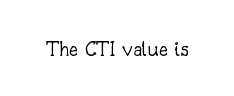
The image shows 23 px text type, upright; set normal letter spacing, not underlined.
